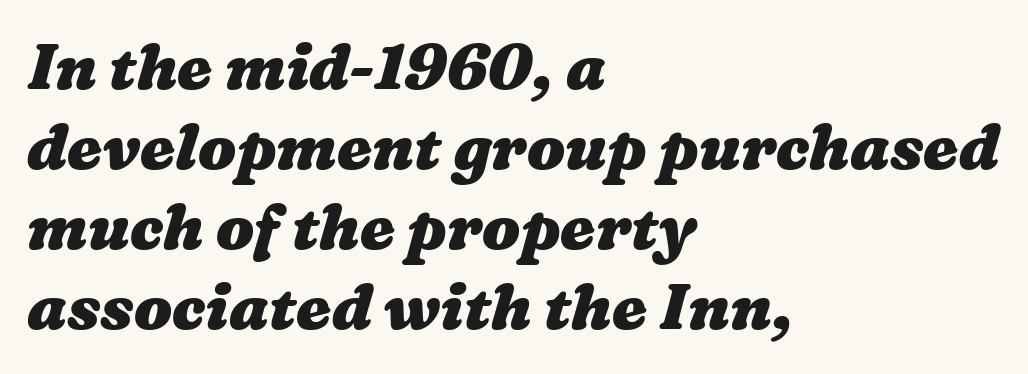
Q: Is the text bold? A: Yes.
Q: Is the text underlined? A: No.
Q: How is the paragraph aligned? A: Left-aligned.
Q: Is the spacing between letters normal or unusually wide? A: Normal.
Q: Is the spacing between lines tight, normal or loose? A: Normal.
Q: Width (condensed, normal, or wide)? A: Wide.
Q: Stroke contrast? A: Medium.
Q: x-height? A: Medium.
Q: Monospaced? A: No.
